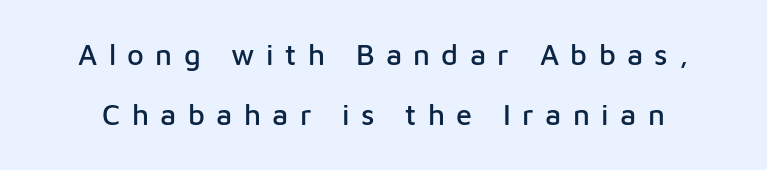
Nope, not italic — everything's standing straight. What stands out about the letter spacing? Its width — letters are far apart. You could fit nearly another row in the gap between these rows. The designer went with a sans here, leaving each stem footless. Think of a printed novel: that variable character pitch is what you see here.
